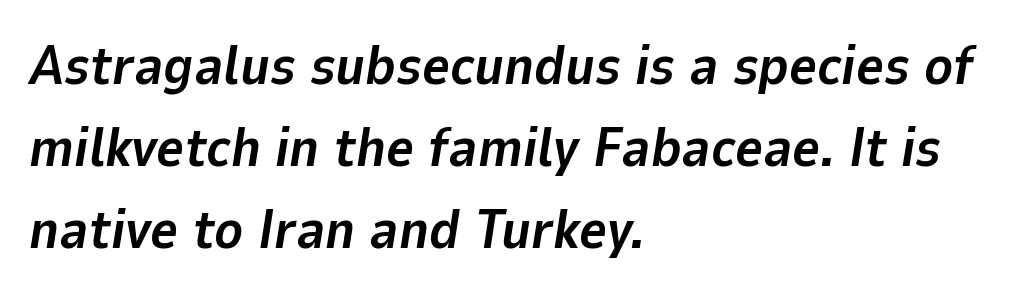
Q: Is the text bold? A: Yes.
Q: Is the text italic (slanted)? A: Yes, it leans right by about 9 degrees.
Q: Is the text underlined? A: No.
Q: How is the paragraph aligned? A: Left-aligned.
Q: Is the spacing between letters normal or unusually wide? A: Normal.
Q: Is the spacing between lines tight, normal or loose? A: Normal.
Q: Width (condensed, normal, or wide)? A: Normal.
Q: Stroke contrast? A: Low.
Q: x-height? A: Medium.
Q: Monospaced? A: No.
